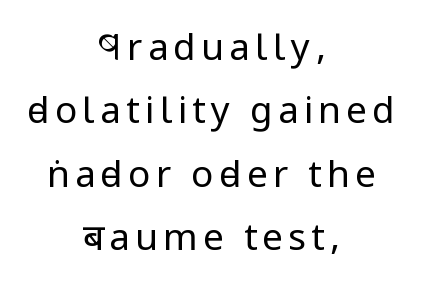
The font family rendered here belongs to the sans-serif group. Teacher's note: observe the equal gaps on both sides — that is centered alignment. Summary of weight: not heavy and not bold. Type without underlining.
